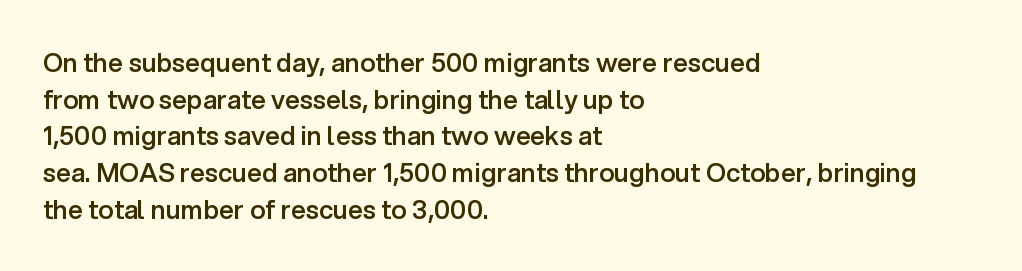
Q: Is the text bold? A: Semi-bold.
Q: Is the text italic (slanted)? A: No, it is upright.
Q: Is the text underlined? A: No.
Q: How is the paragraph aligned? A: Left-aligned.
Q: Is the spacing between letters normal or unusually wide? A: Normal.
Q: Is the spacing between lines tight, normal or loose? A: Normal.
